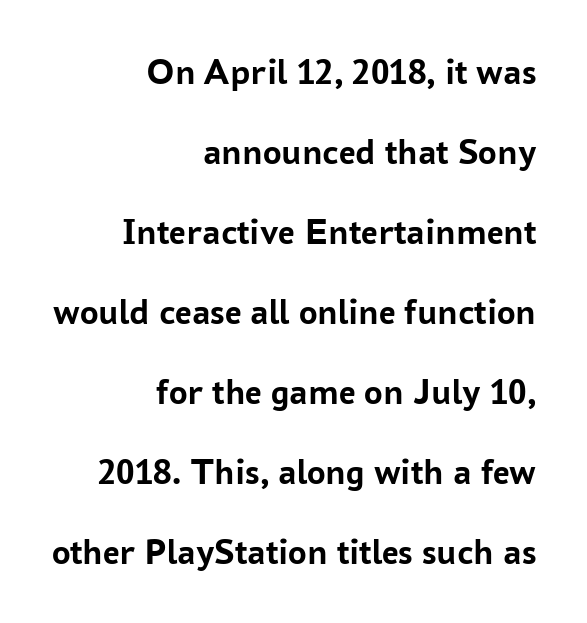
{"serif": "no", "italic": "no", "bold": "yes", "weight": "semibold", "width": "normal", "stroke_contrast": "low", "x_height": "medium", "monospaced": "no", "underline": "no", "align": "right", "line_spacing": "loose", "line_spacing_ratio": 2.16, "letter_spacing": "normal", "letter_spacing_em": 0.0, "glyph_px": 37}
